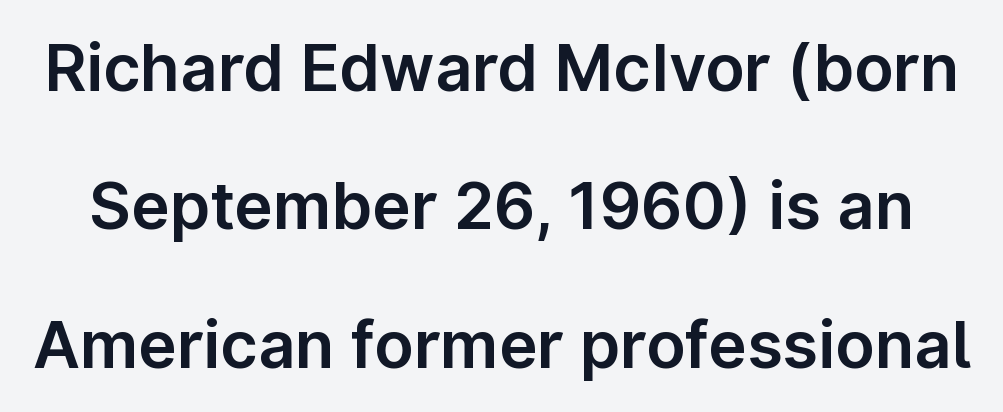
The image shows 65 px sans-serif type, upright; set loose line spacing (2.13x), normal letter spacing, not underlined; low stroke contrast and a medium x-height.
